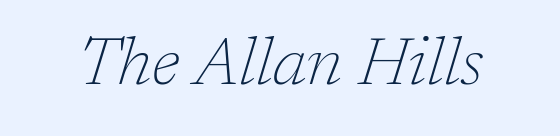
{"serif": "yes", "italic": "yes", "lean": "right", "slant_degrees": 17, "bold": "no", "weight": "thin", "width": "normal", "stroke_contrast": "low", "x_height": "medium", "monospaced": "no", "underline": "no", "letter_spacing": "normal", "letter_spacing_em": 0.0, "glyph_px": 67}
